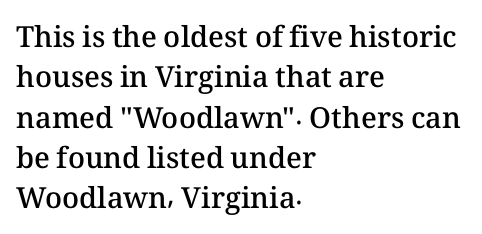
The image shows 29 px semibold type, upright; set left-aligned, normal line spacing (1.39x), normal letter spacing, not underlined; medium stroke contrast and a medium x-height.
